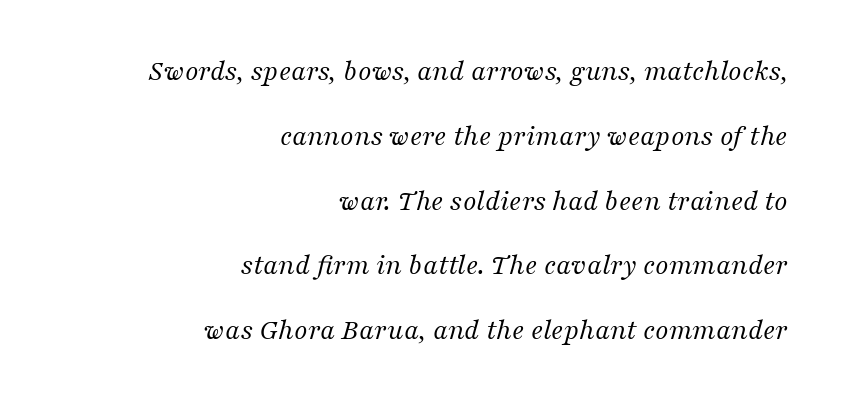
{"serif": "yes", "italic": "yes", "lean": "right", "slant_degrees": 16, "bold": "no", "weight": "regular", "width": "normal", "stroke_contrast": "medium", "x_height": "medium", "monospaced": "no", "underline": "no", "align": "right", "line_spacing": "loose", "line_spacing_ratio": 2.16, "letter_spacing": "normal", "letter_spacing_em": 0.0, "glyph_px": 30}
